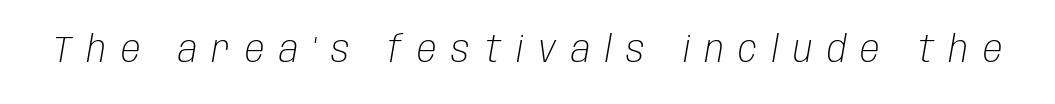
The image shows 36 px light, condensed type, italic (leaning right); set unusually wide letter spacing (+0.41 em), not underlined; low stroke contrast and a large x-height.
